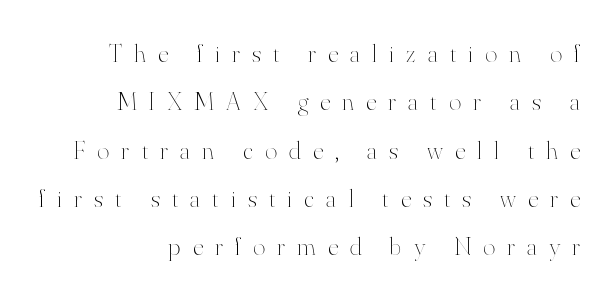
The image shows 26 px text type, upright; set line spacing 1.86x, unusually wide letter spacing (+0.47 em), not underlined.
